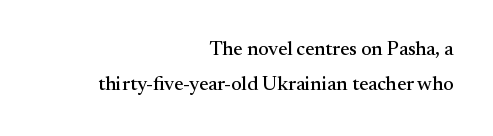
The image shows 20 px text type, upright; set right-aligned, line spacing 1.73x, normal letter spacing, not underlined.
